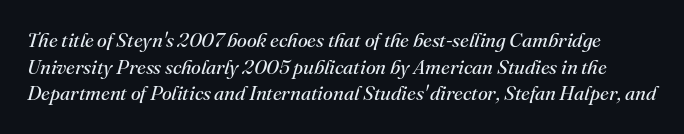
Q: Is the text bold? A: No.
Q: Is the text italic (slanted)? A: Yes, it leans right by about 16 degrees.
Q: Is the text underlined? A: No.
Q: Is the spacing between letters normal or unusually wide? A: Normal.
Q: Is the spacing between lines tight, normal or loose? A: Normal.
